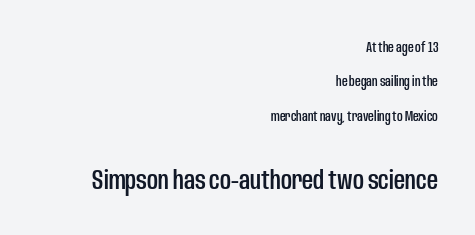
{"italic": "no", "underline": "no", "align": "right", "line_spacing": "loose", "line_spacing_ratio": 2.45, "letter_spacing": "normal", "letter_spacing_em": 0.0, "larger_block": "second", "size_ratio": 1.93, "glyph_px": 27}
